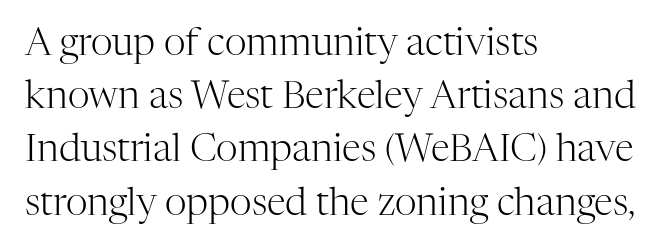
Weight class: somewhere from thin through regular. You could not count columns in this text — the font is proportionally spaced. Each line starts at the same left margin while the right side varies. The vertical gap from one line to the next is medium.
